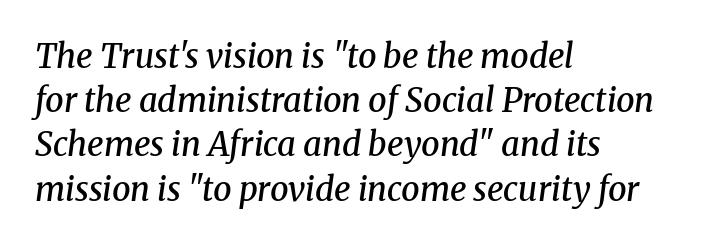
Q: Is the text bold? A: Semi-bold.
Q: Is the text italic (slanted)? A: Yes, it leans right by about 8 degrees.
Q: Is the typeface a serif or a sans-serif typeface? A: Serif.
Q: Is the text underlined? A: No.
Q: How is the paragraph aligned? A: Left-aligned.
Q: Is the spacing between letters normal or unusually wide? A: Normal.
Q: Is the spacing between lines tight, normal or loose? A: Normal.
Q: Width (condensed, normal, or wide)? A: Normal.
Q: Stroke contrast? A: Medium.
Q: x-height? A: Medium.
Q: Monospaced? A: No.
